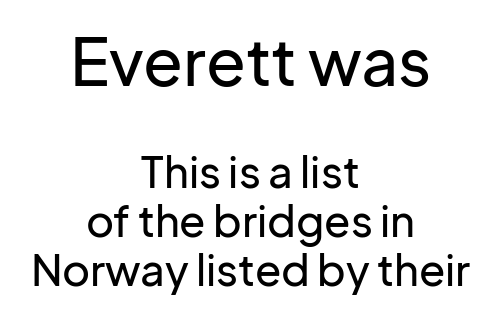
{"serif": "no", "italic": "no", "width": "normal", "stroke_contrast": "low", "x_height": "medium", "monospaced": "no", "underline": "no", "align": "center", "line_spacing": "tight", "line_spacing_ratio": 1.13, "letter_spacing": "normal", "letter_spacing_em": 0.0, "larger_block": "first", "size_ratio": 1.51, "glyph_px": 65}
